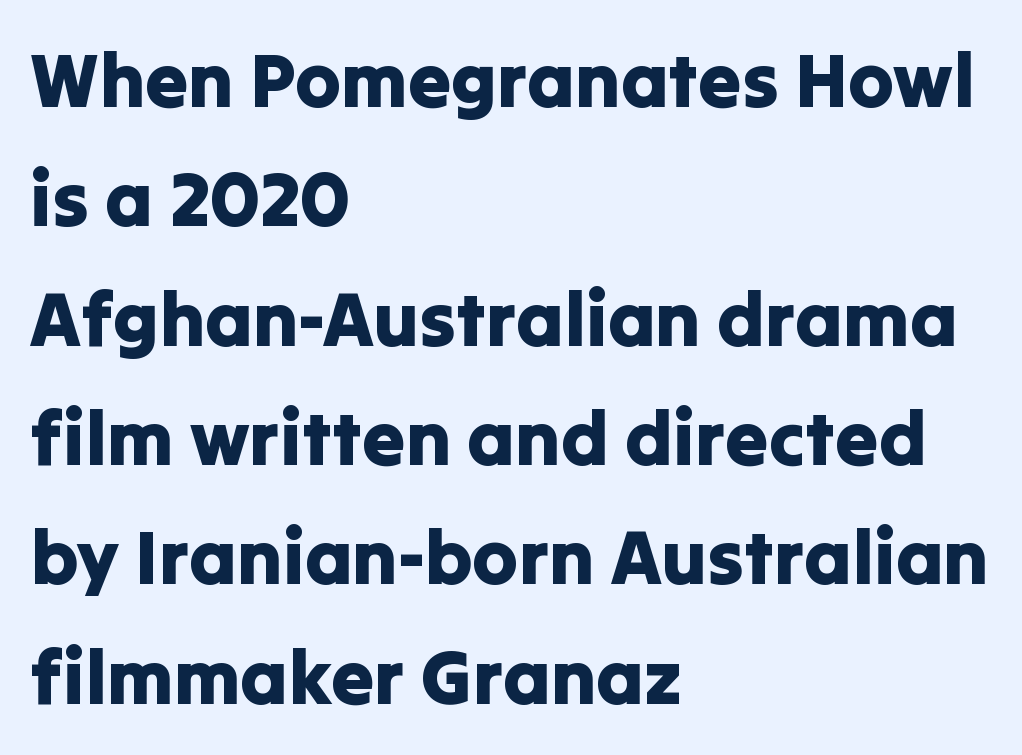
Q: Is the text italic (slanted)? A: No, it is upright.
Q: Is the typeface a serif or a sans-serif typeface? A: Sans-serif.
Q: Is the text underlined? A: No.
Q: How is the paragraph aligned? A: Left-aligned.
Q: Is the spacing between letters normal or unusually wide? A: Normal.
Q: Is the spacing between lines tight, normal or loose? A: Normal.
Q: Width (condensed, normal, or wide)? A: Normal.
Q: Stroke contrast? A: Low.
Q: x-height? A: Medium.
Q: Monospaced? A: No.
